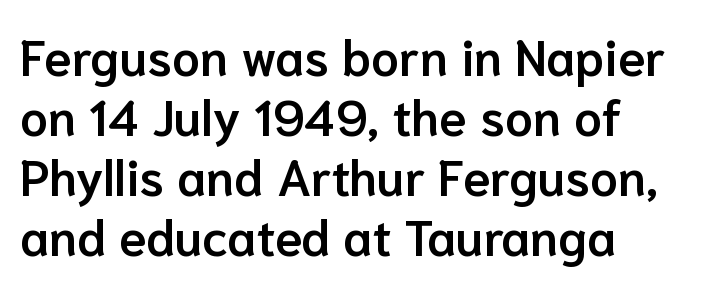
This is the regular roman posture of the typeface. The area under the type is left untouched. The letters sit at their default tracking, neither squeezed nor spread. Classification — sans serif.
